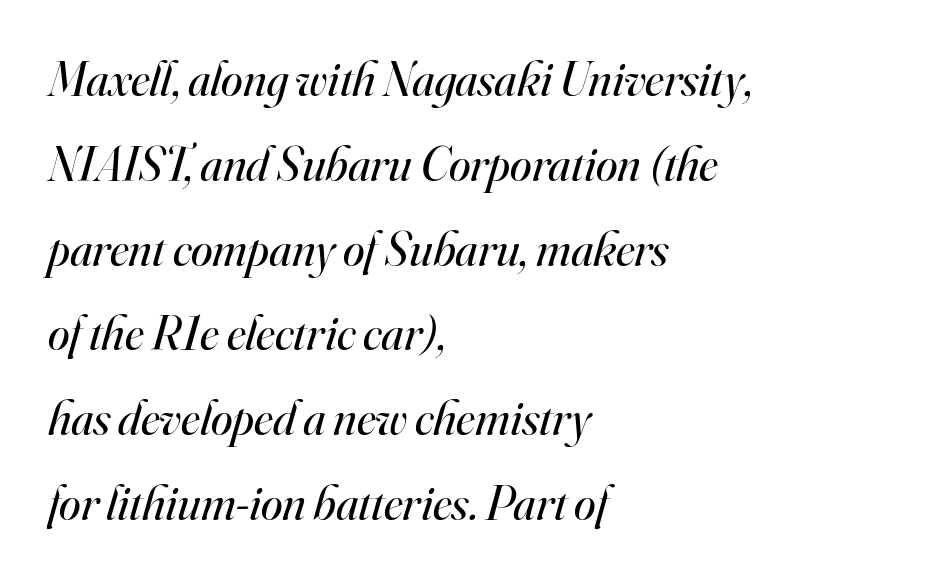
The image shows 49 px regular-weight serif type, italic (leaning right); set left-aligned, line spacing 1.73x, normal letter spacing, not underlined; high stroke contrast and a small x-height.
